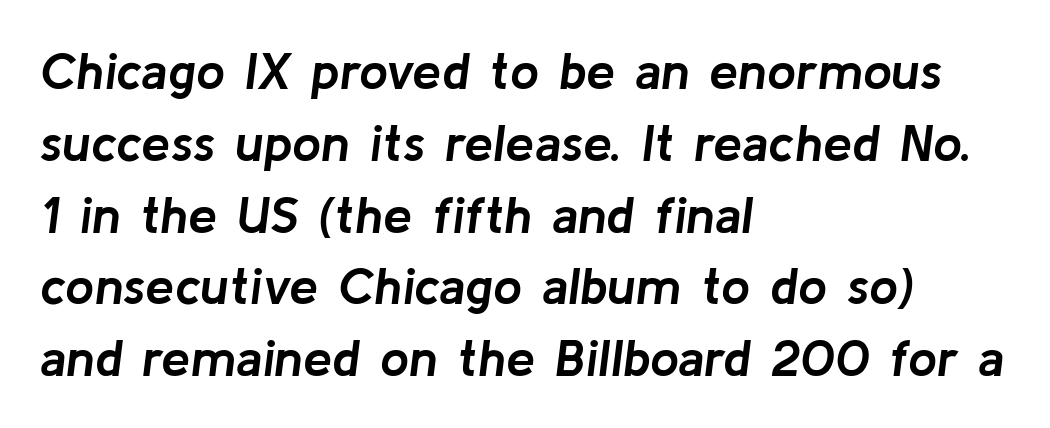
Q: Is the text bold? A: Yes.
Q: Is the text italic (slanted)? A: Yes, it leans right by about 8 degrees.
Q: Is the text underlined? A: No.
Q: How is the paragraph aligned? A: Left-aligned.
Q: Is the spacing between letters normal or unusually wide? A: Normal.
Q: Is the spacing between lines tight, normal or loose? A: Normal.
Q: Width (condensed, normal, or wide)? A: Normal.
Q: Stroke contrast? A: Low.
Q: x-height? A: Medium.
Q: Monospaced? A: No.
